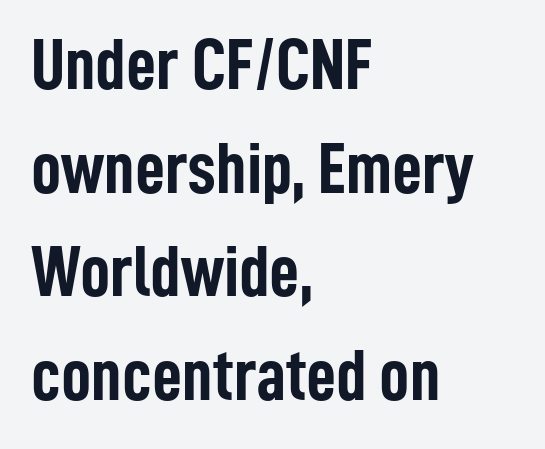
{"serif": "no", "italic": "no", "bold": "yes", "weight": "semibold", "width": "condensed", "stroke_contrast": "low", "x_height": "medium", "monospaced": "no", "underline": "no", "align": "left", "line_spacing": "normal", "line_spacing_ratio": 1.4, "letter_spacing": "normal", "letter_spacing_em": 0.0, "glyph_px": 74}
